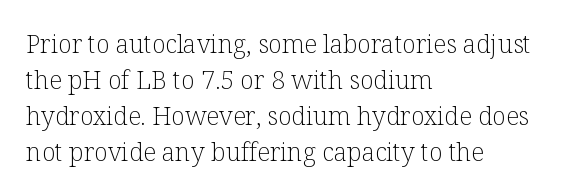
Q: Is the text bold? A: No.
Q: Is the text italic (slanted)? A: No, it is upright.
Q: Is the text underlined? A: No.
Q: How is the paragraph aligned? A: Left-aligned.
Q: Is the spacing between letters normal or unusually wide? A: Normal.
Q: Is the spacing between lines tight, normal or loose? A: Normal.
